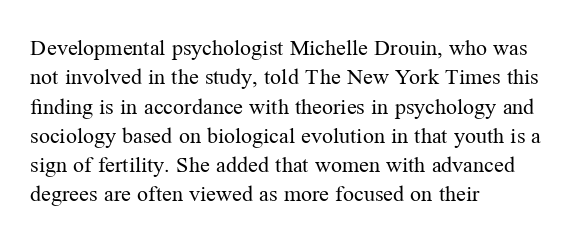
The image shows 22 px text type, upright; set left-aligned, normal line spacing (1.33x), normal letter spacing, not underlined.
